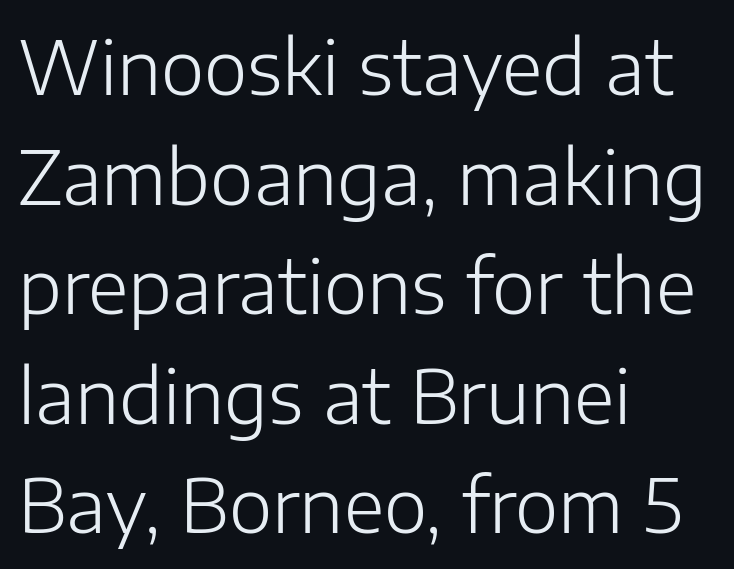
The image shows 74 px light sans-serif type, upright; set left-aligned, normal line spacing (1.48x), normal letter spacing, not underlined; low stroke contrast and a medium x-height.
